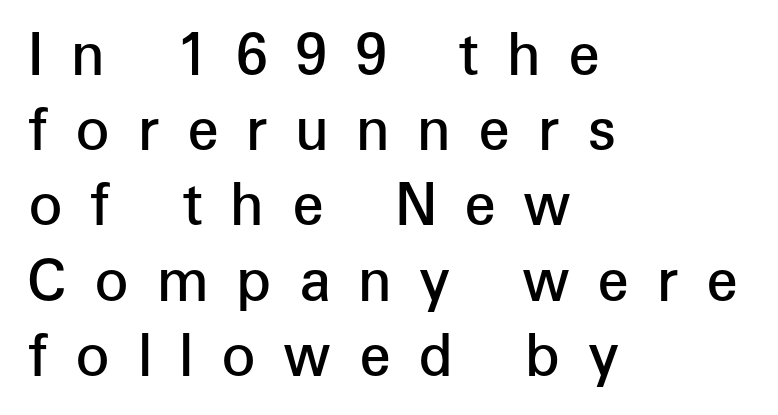
Q: Is the text bold? A: Semi-bold.
Q: Is the text italic (slanted)? A: No, it is upright.
Q: Is the typeface a serif or a sans-serif typeface? A: Sans-serif.
Q: Is the text underlined? A: No.
Q: How is the paragraph aligned? A: Left-aligned.
Q: Is the spacing between letters normal or unusually wide? A: Unusually wide.
Q: Is the spacing between lines tight, normal or loose? A: Normal.
Q: Width (condensed, normal, or wide)? A: Normal.
Q: Stroke contrast? A: Low.
Q: x-height? A: Medium.
Q: Monospaced? A: No.
